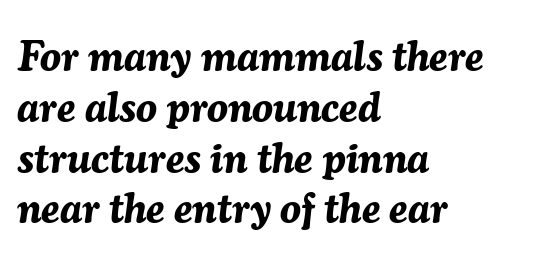
The image shows 42 px bold type, italic (leaning right); set left-aligned, line spacing 1.21x, normal letter spacing, not underlined; medium stroke contrast and a medium x-height.
